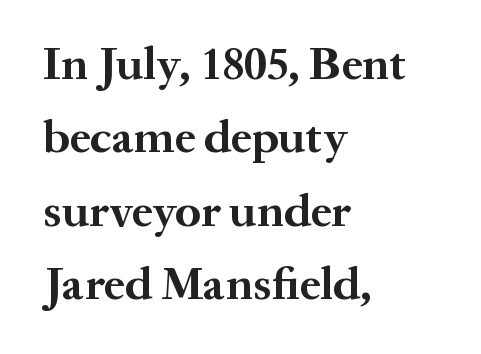
The image shows 47 px bold serif type, upright; set left-aligned, normal line spacing (1.56x), normal letter spacing, not underlined; medium stroke contrast and a medium x-height.
